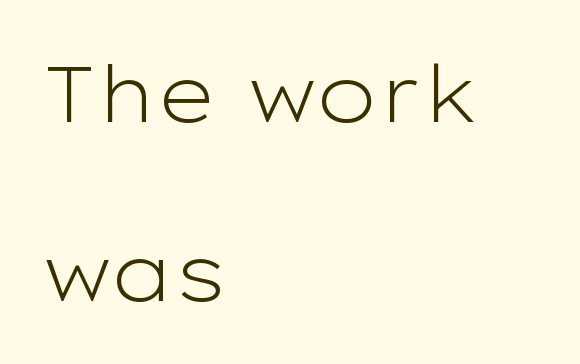
{"serif": "no", "italic": "no", "bold": "no", "weight": "light", "width": "wide", "stroke_contrast": "low", "x_height": "medium", "monospaced": "no", "underline": "no", "align": "left", "line_spacing": "loose", "line_spacing_ratio": 2.26, "letter_spacing": "normal", "letter_spacing_em": 0.0, "glyph_px": 79}
